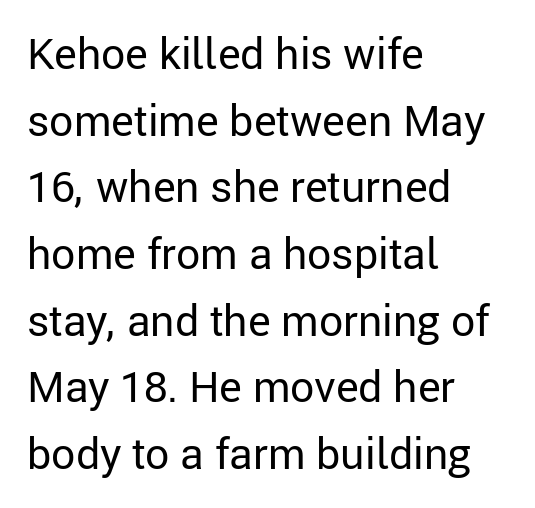
The image shows 43 px regular-weight sans-serif type, upright; set left-aligned, normal line spacing (1.55x), normal letter spacing, not underlined; low stroke contrast and a medium x-height.
